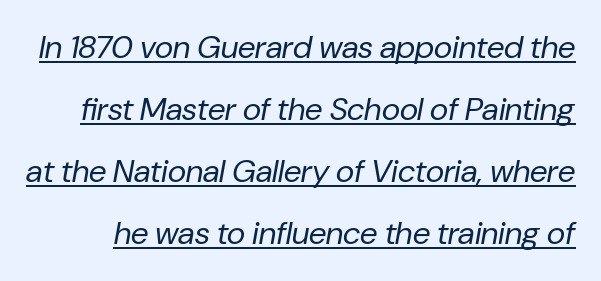
{"italic": "yes", "lean": "right", "slant_degrees": 10, "bold": "no", "weight": "regular", "width": "normal", "stroke_contrast": "low", "x_height": "medium", "monospaced": "no", "underline": "yes", "line_spacing": "loose", "line_spacing_ratio": 1.94, "letter_spacing": "normal", "letter_spacing_em": 0.0, "glyph_px": 32}
